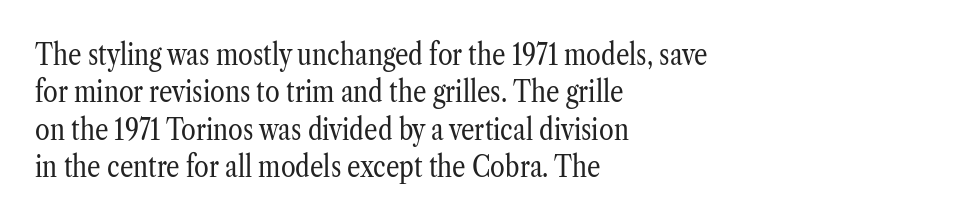
{"serif": "yes", "italic": "no", "bold": "no", "weight": "regular", "width": "condensed", "stroke_contrast": "low", "x_height": "medium", "monospaced": "no", "underline": "no", "align": "left", "line_spacing": "normal", "line_spacing_ratio": 1.25, "letter_spacing": "normal", "letter_spacing_em": 0.0, "glyph_px": 30}
